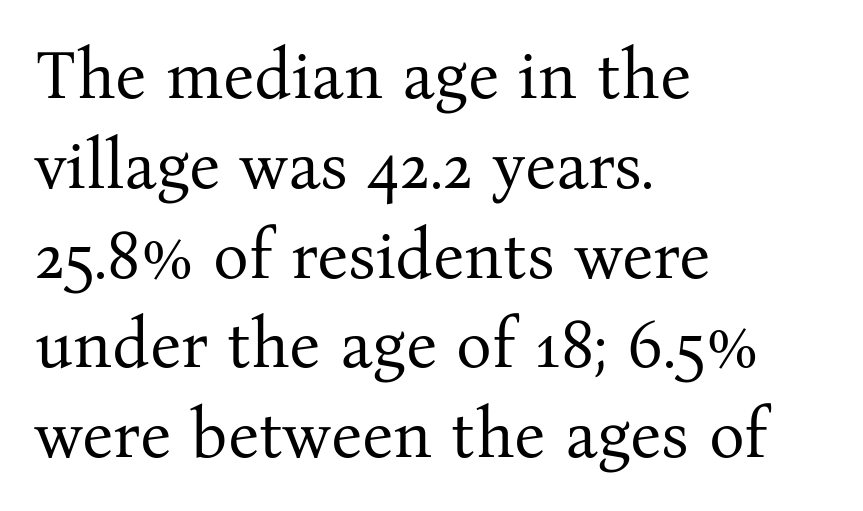
Q: Is the text bold? A: No.
Q: Is the text italic (slanted)? A: No, it is upright.
Q: Is the typeface a serif or a sans-serif typeface? A: Serif.
Q: Is the text underlined? A: No.
Q: How is the paragraph aligned? A: Left-aligned.
Q: Is the spacing between letters normal or unusually wide? A: Normal.
Q: Is the spacing between lines tight, normal or loose? A: Normal.
Q: Width (condensed, normal, or wide)? A: Normal.
Q: Stroke contrast? A: Medium.
Q: x-height? A: Medium.
Q: Monospaced? A: No.
